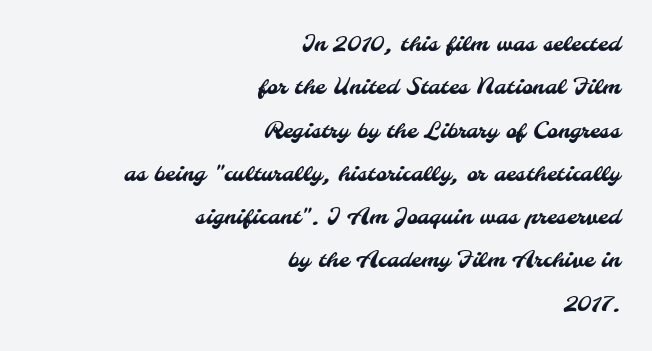
Q: Is the text underlined? A: No.
Q: How is the paragraph aligned? A: Right-aligned.
Q: Is the spacing between letters normal or unusually wide? A: Normal.
Q: Is the spacing between lines tight, normal or loose? A: Loose.
